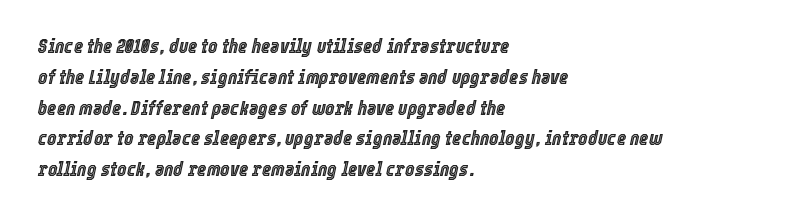
Does extra space separate the letters? No, they use regular spacing. In terms of leading, this rendering sits right in the middle. Type without underlining. The passage is arranged the way most books set body copy — flush left.
